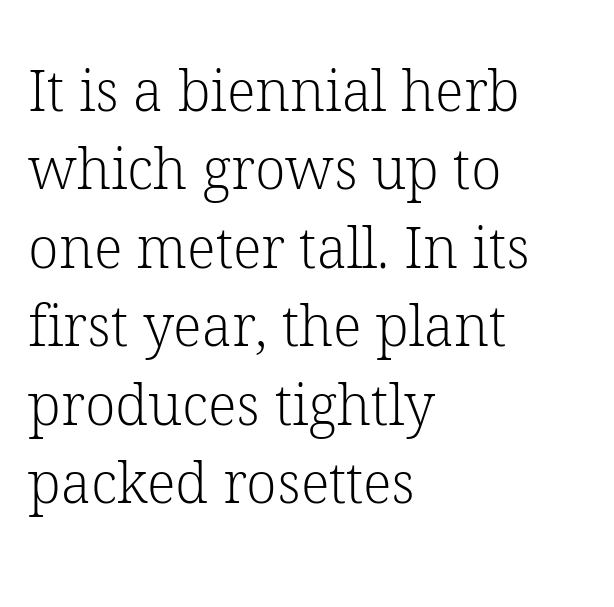
The image shows 56 px light serif type, upright; set left-aligned, normal line spacing (1.4x), normal letter spacing, not underlined; low stroke contrast and a medium x-height.
